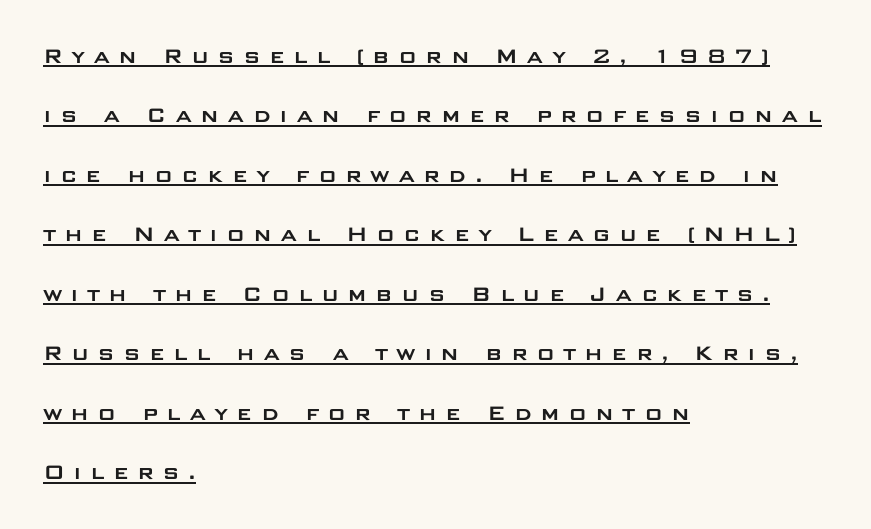
Q: Is the text italic (slanted)? A: No, it is upright.
Q: Is the text underlined? A: Yes.
Q: How is the paragraph aligned? A: Left-aligned.
Q: Is the spacing between letters normal or unusually wide? A: Unusually wide.
Q: Is the spacing between lines tight, normal or loose? A: Loose.
